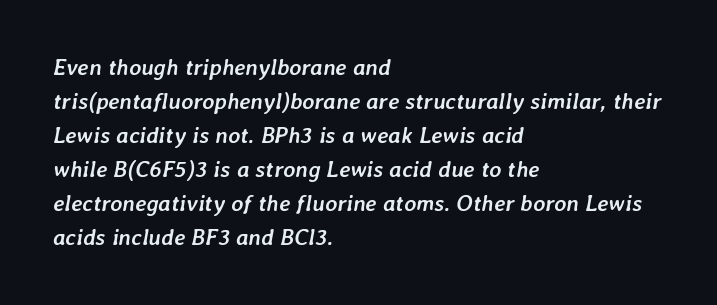
Each glyph is drawn with heavy, bold strokes. A bare baseline throughout the passage. Does extra space separate the letters? No, they use regular spacing. The line-height multiplier appears to be the usual default. Which margin do the lines hug? The left one — the right edge is uneven. Is the type slanted? Yes — the strokes lean at a clear angle.
